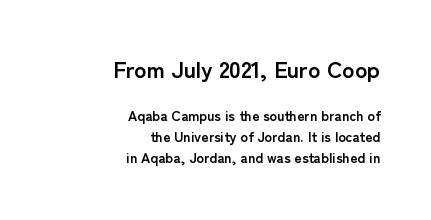
{"italic": "no", "bold": "yes", "underline": "no", "align": "right", "line_spacing": "normal", "line_spacing_ratio": 1.51, "letter_spacing": "normal", "letter_spacing_em": 0.0, "larger_block": "first", "size_ratio": 1.64, "glyph_px": 23}
